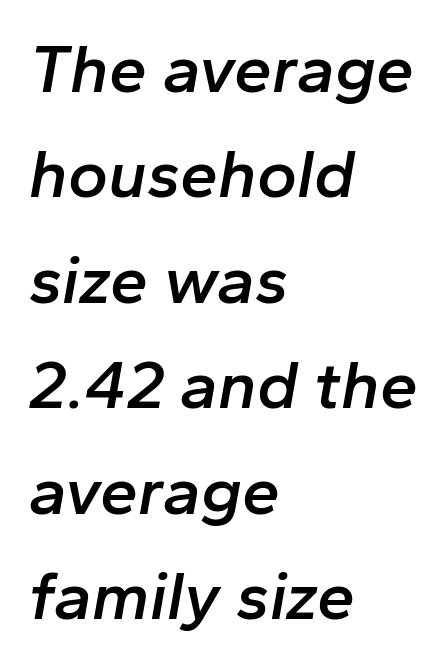
{"italic": "yes", "lean": "right", "slant_degrees": 10, "bold": "semi", "weight": "semibold", "width": "normal", "stroke_contrast": "low", "x_height": "medium", "monospaced": "no", "underline": "no", "align": "left", "line_spacing": "normal", "line_spacing_ratio": 1.55, "letter_spacing": "normal", "letter_spacing_em": 0.0, "glyph_px": 68}
